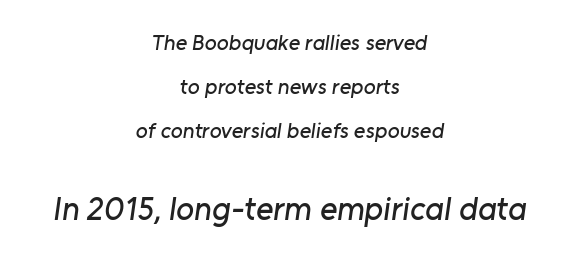
The image shows 33 px sans-serif type; set centered, loose line spacing (2.01x), normal letter spacing, not underlined; the second (bottom) block is 1.5x larger; low stroke contrast and a medium x-height.
